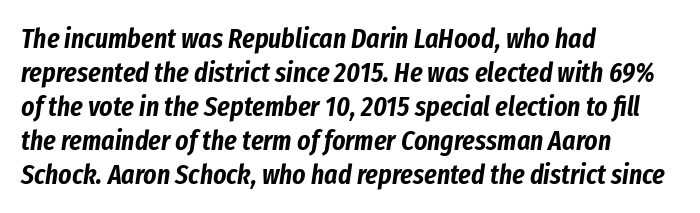
{"italic": "yes", "lean": "right", "slant_degrees": 8, "width": "condensed", "stroke_contrast": "low", "x_height": "medium", "monospaced": "no", "underline": "no", "align": "left", "line_spacing_ratio": 1.21, "letter_spacing": "normal", "letter_spacing_em": 0.0, "glyph_px": 28}
